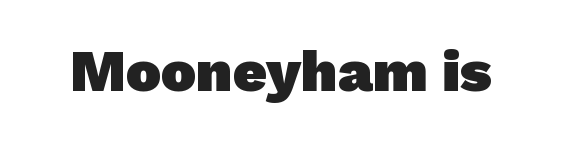
The image shows 59 px heavy sans-serif type; set normal letter spacing, not underlined; low stroke contrast and a medium x-height.
